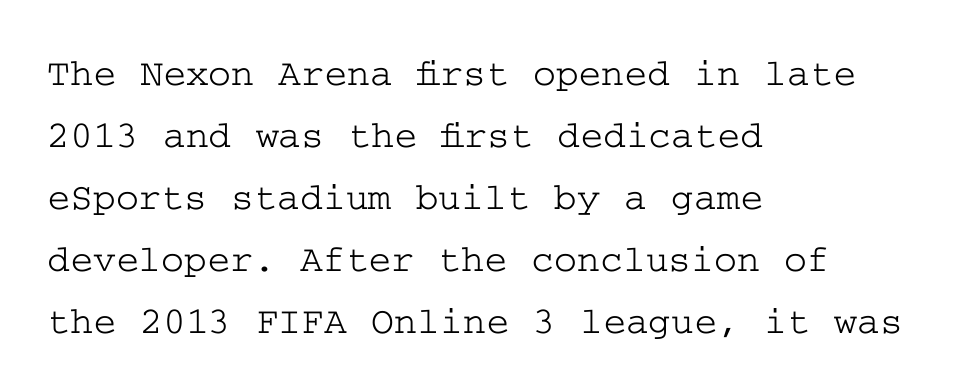
Q: Is the text italic (slanted)? A: No, it is upright.
Q: Is the typeface a serif or a sans-serif typeface? A: Serif.
Q: Is the text underlined? A: No.
Q: How is the paragraph aligned? A: Left-aligned.
Q: Is the spacing between letters normal or unusually wide? A: Normal.
Q: Is the spacing between lines tight, normal or loose? A: Normal.
Q: Width (condensed, normal, or wide)? A: Wide.
Q: Stroke contrast? A: Low.
Q: x-height? A: Medium.
